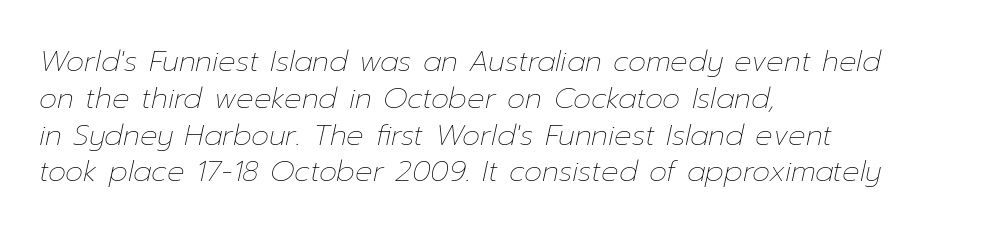
{"italic": "yes", "lean": "right", "slant_degrees": 12, "bold": "no", "weight": "thin", "width": "normal", "stroke_contrast": "low", "x_height": "medium", "monospaced": "no", "underline": "no", "align": "left", "line_spacing": "normal", "line_spacing_ratio": 1.27, "letter_spacing": "normal", "letter_spacing_em": 0.0, "glyph_px": 29}
